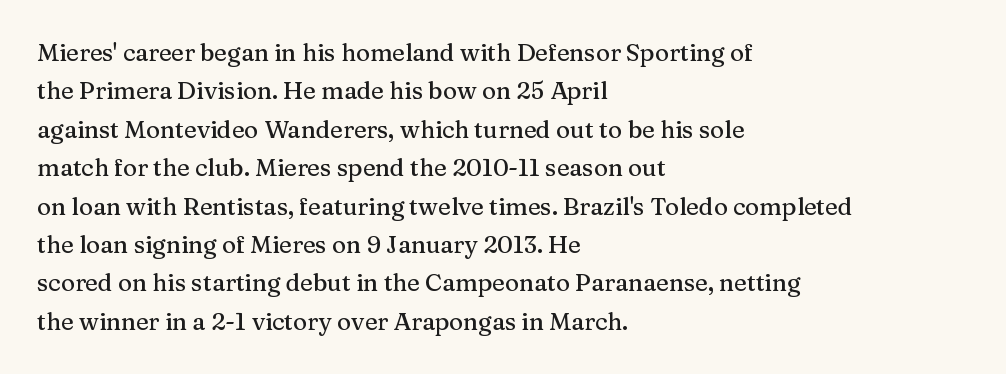
{"italic": "no", "underline": "no", "align": "left", "line_spacing": "normal", "line_spacing_ratio": 1.6, "letter_spacing": "normal", "letter_spacing_em": 0.0, "glyph_px": 24}
